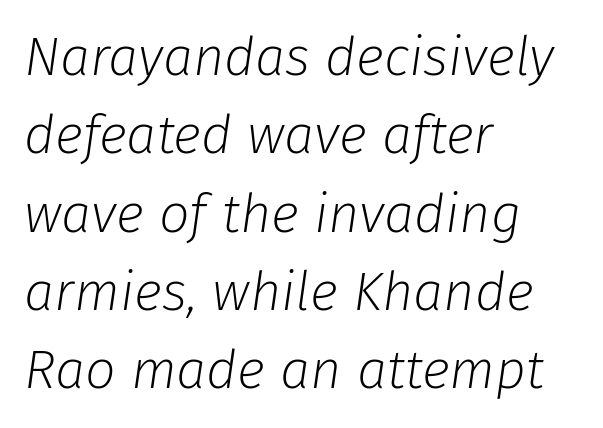
The image shows 54 px light type, italic (leaning right); set left-aligned, normal line spacing (1.45x), normal letter spacing, not underlined; low stroke contrast and a medium x-height.
